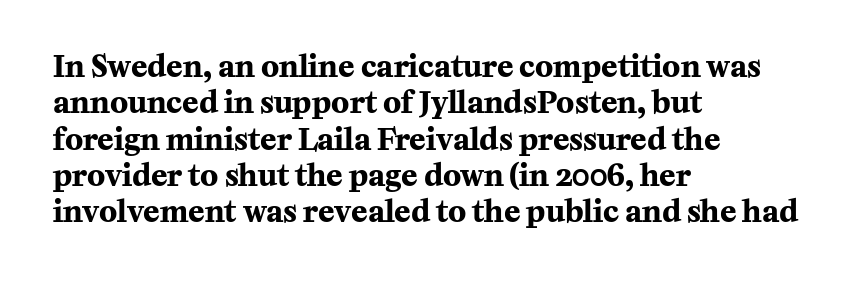
Q: Is the text bold? A: Yes.
Q: Is the text italic (slanted)? A: No, it is upright.
Q: Is the typeface a serif or a sans-serif typeface? A: Serif.
Q: Is the text underlined? A: No.
Q: How is the paragraph aligned? A: Left-aligned.
Q: Is the spacing between letters normal or unusually wide? A: Normal.
Q: Width (condensed, normal, or wide)? A: Normal.
Q: Stroke contrast? A: Medium.
Q: x-height? A: Medium.
Q: Monospaced? A: No.
